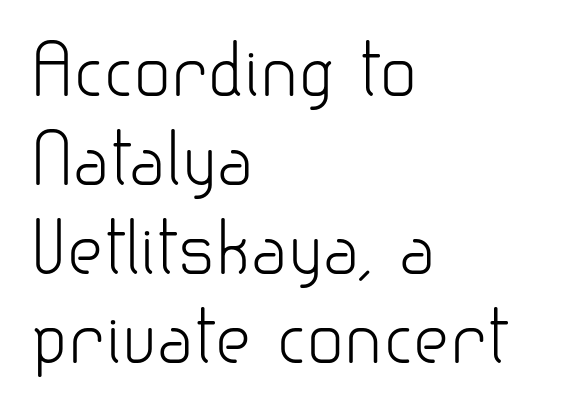
{"serif": "no", "italic": "no", "bold": "no", "weight": "light", "width": "normal", "stroke_contrast": "low", "x_height": "small", "monospaced": "no", "underline": "no", "align": "left", "line_spacing": "normal", "line_spacing_ratio": 1.27, "letter_spacing": "normal", "letter_spacing_em": 0.0, "glyph_px": 70}
